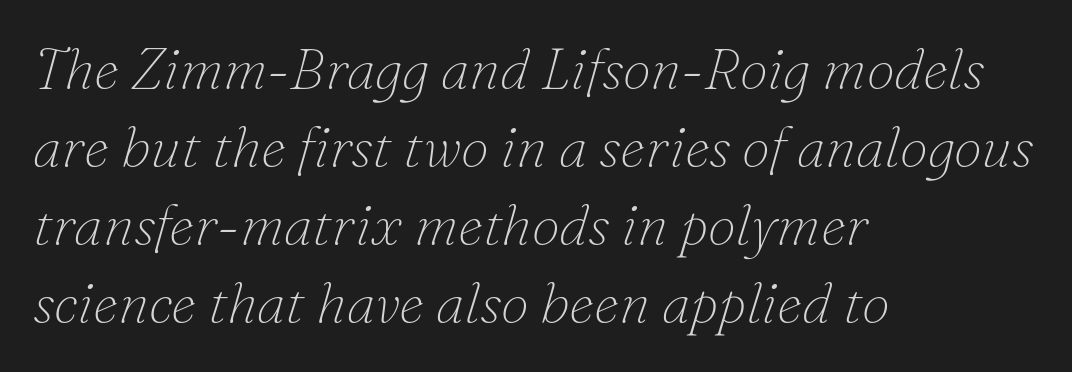
The image shows 57 px thin serif type, italic (leaning right); set left-aligned, normal line spacing (1.37x), normal letter spacing, not underlined; low stroke contrast and a small x-height.
